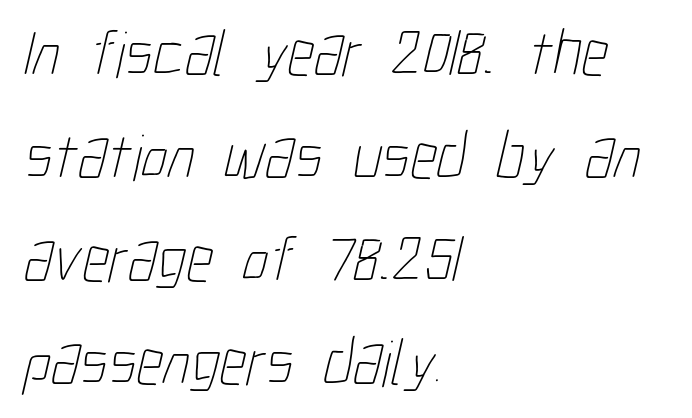
The image shows 66 px thin, condensed type; set left-aligned, normal line spacing (1.56x), normal letter spacing, not underlined; low stroke contrast and a medium x-height.
